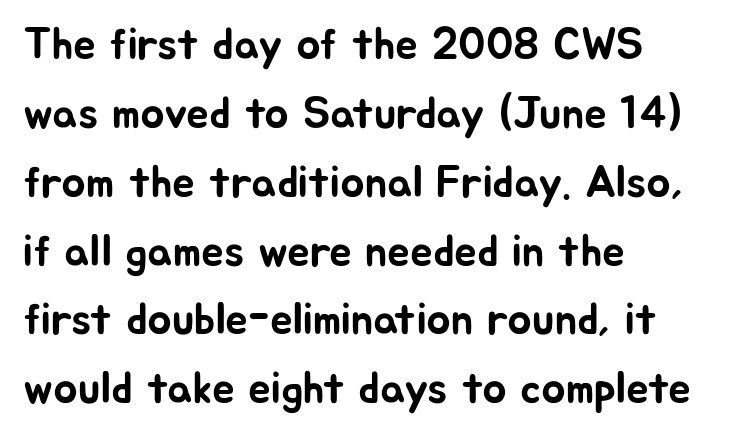
Q: Is the text italic (slanted)? A: No, it is upright.
Q: Is the typeface a serif or a sans-serif typeface? A: Sans-serif.
Q: Is the text underlined? A: No.
Q: How is the paragraph aligned? A: Left-aligned.
Q: Is the spacing between letters normal or unusually wide? A: Normal.
Q: Is the spacing between lines tight, normal or loose? A: Normal.
Q: Width (condensed, normal, or wide)? A: Normal.
Q: Stroke contrast? A: Low.
Q: x-height? A: Medium.
Q: Monospaced? A: No.
